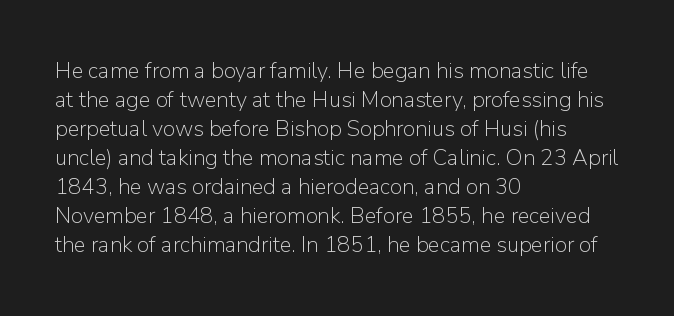
{"italic": "no", "bold": "no", "underline": "no", "align": "left", "line_spacing": "normal", "line_spacing_ratio": 1.32, "letter_spacing": "normal", "letter_spacing_em": 0.0, "glyph_px": 22}
